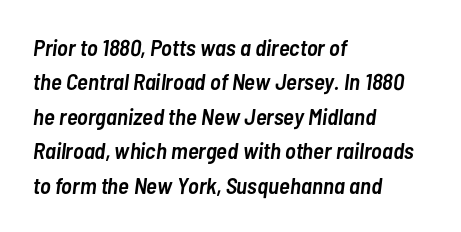
The image shows 23 px text type, italic (leaning right); set left-aligned, normal line spacing (1.5x), normal letter spacing, not underlined.
